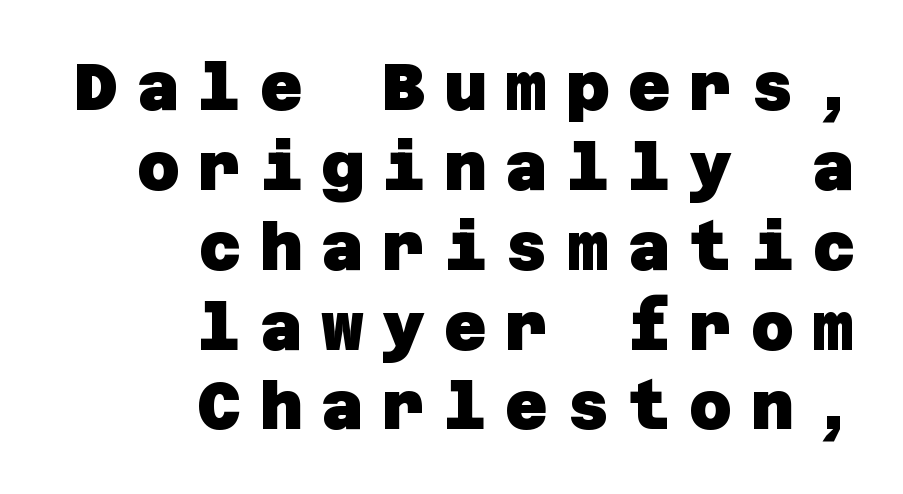
{"serif": "no", "bold": "yes", "weight": "heavy", "width": "normal", "stroke_contrast": "low", "x_height": "large", "underline": "no", "align": "right", "line_spacing_ratio": 1.21, "letter_spacing": "wide", "letter_spacing_em": 0.28, "glyph_px": 66}
